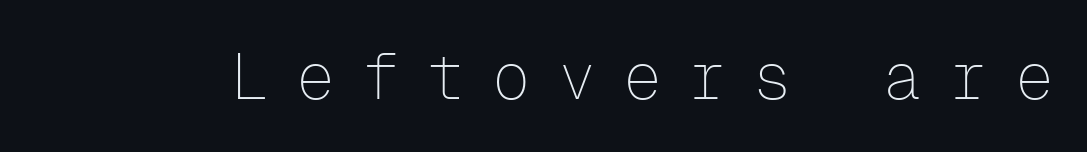
The image shows 64 px thin sans-serif type, upright, monospaced; set unusually wide letter spacing (+0.42 em), not underlined; low stroke contrast and a medium x-height.
